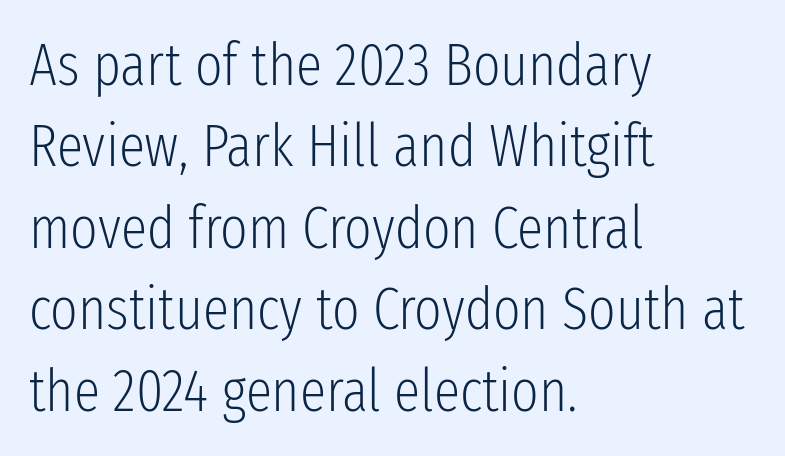
The image shows 59 px light, condensed sans-serif type, upright; set left-aligned, normal line spacing (1.38x), normal letter spacing, not underlined; low stroke contrast and a medium x-height.
